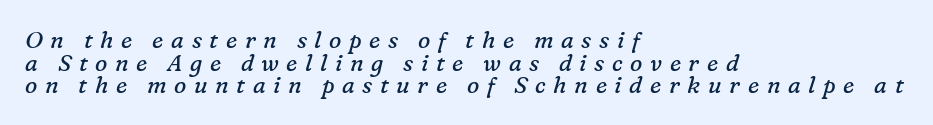
Q: Is the text bold? A: No.
Q: Is the text italic (slanted)? A: Yes, it leans right by about 16 degrees.
Q: Is the text underlined? A: No.
Q: How is the paragraph aligned? A: Left-aligned.
Q: Is the spacing between letters normal or unusually wide? A: Unusually wide.
Q: Is the spacing between lines tight, normal or loose? A: Tight.
